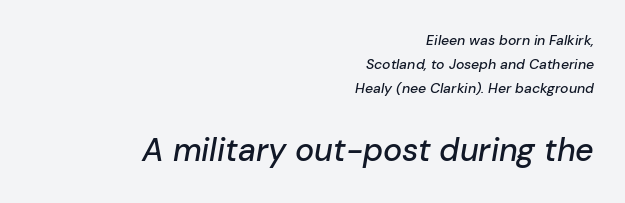
The image shows 32 px text type, italic (leaning right); set right-aligned, line spacing 1.73x, normal letter spacing, not underlined; the second (bottom) block is 2.29x larger; low stroke contrast and a medium x-height.
